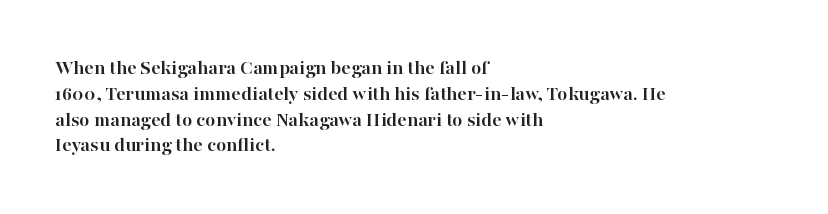
Q: Is the text bold? A: Yes.
Q: Is the text italic (slanted)? A: No, it is upright.
Q: Is the text underlined? A: No.
Q: How is the paragraph aligned? A: Left-aligned.
Q: Is the spacing between letters normal or unusually wide? A: Normal.
